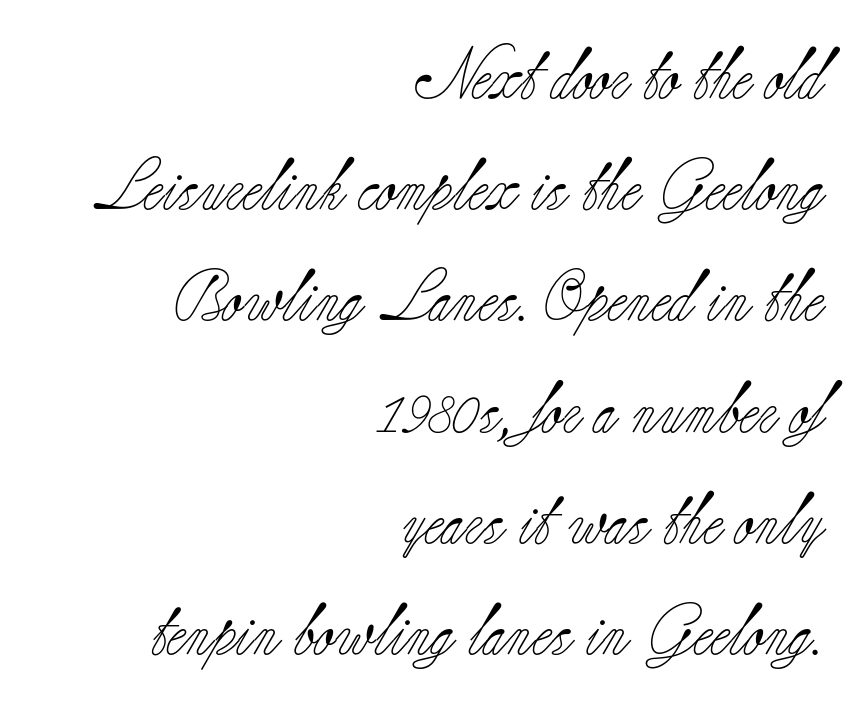
I'd call this a serif setting — the letters wear small feet. The passage shown is typed in a proportional face where columns would drift. The characters are drawn with everyday or finer stroke widths. Short note: letters normally spaced.
